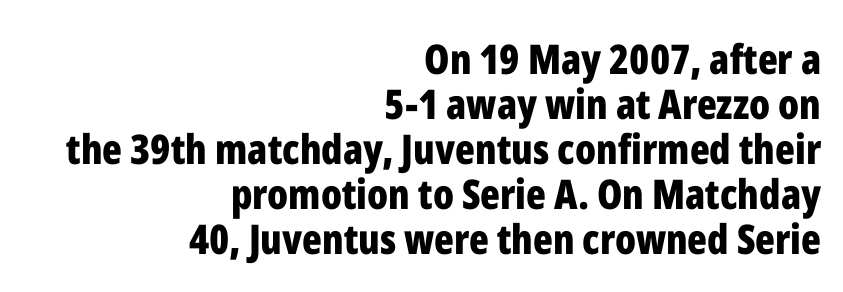
{"serif": "no", "italic": "no", "bold": "yes", "weight": "bold", "width": "condensed", "stroke_contrast": "low", "x_height": "medium", "monospaced": "no", "underline": "no", "align": "right", "line_spacing": "tight", "line_spacing_ratio": 1.1, "letter_spacing": "normal", "letter_spacing_em": 0.0, "glyph_px": 41}
